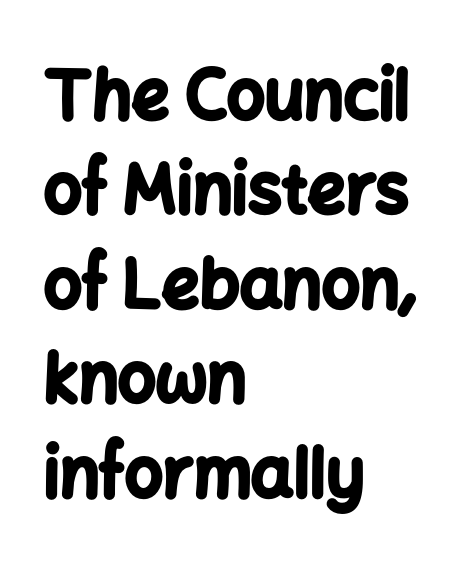
The image shows 67 px bold sans-serif type, upright; set left-aligned, normal line spacing (1.41x), normal letter spacing, not underlined; low stroke contrast and a medium x-height.
